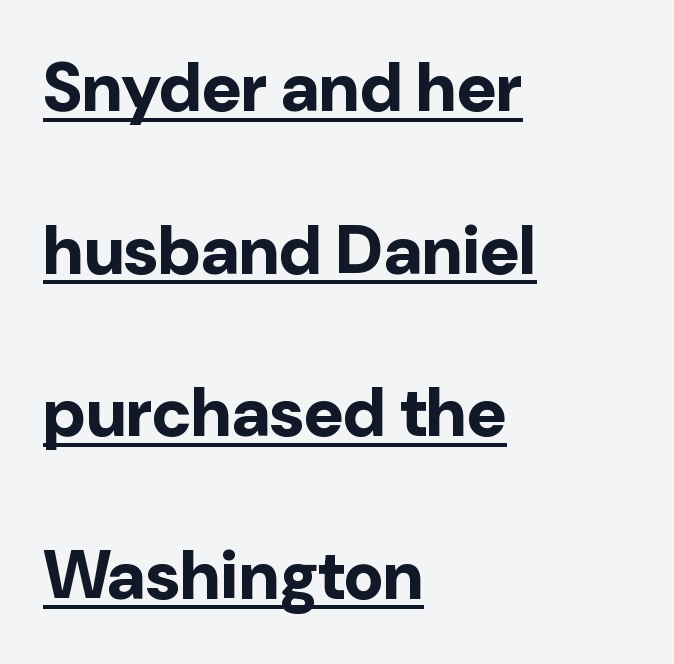
The image shows 68 px bold sans-serif type, upright; set left-aligned, loose line spacing (2.39x), normal letter spacing, underlined; low stroke contrast and a medium x-height.
